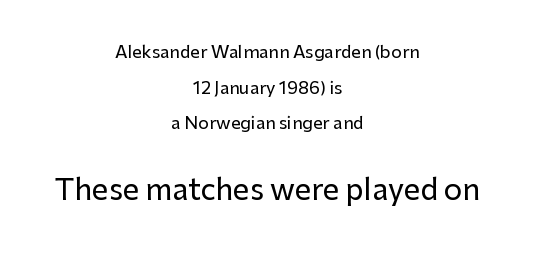
{"serif": "no", "italic": "no", "width": "normal", "stroke_contrast": "low", "x_height": "medium", "monospaced": "no", "underline": "no", "align": "center", "line_spacing": "loose", "line_spacing_ratio": 2.09, "letter_spacing": "normal", "letter_spacing_em": 0.0, "larger_block": "second", "size_ratio": 1.71, "glyph_px": 29}
